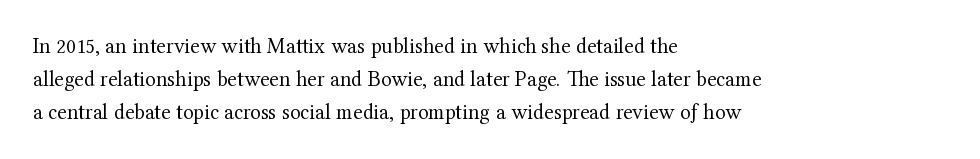
Q: Is the text bold? A: No.
Q: Is the text italic (slanted)? A: No, it is upright.
Q: Is the text underlined? A: No.
Q: How is the paragraph aligned? A: Left-aligned.
Q: Is the spacing between letters normal or unusually wide? A: Normal.
Q: Is the spacing between lines tight, normal or loose? A: Normal.
